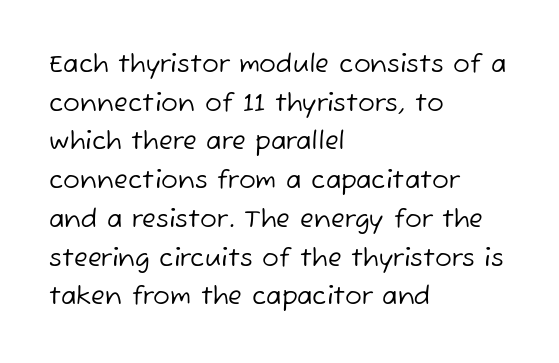
The face looks like a standard text weight, possibly lighter. How are the letters spaced? Ordinarily, with no added tracking. The paragraph has a hard left edge and a soft right edge. The specimen omits any rule beneath the text block's lines. Is there much room between lines? A standard amount, neither cramped nor airy.
